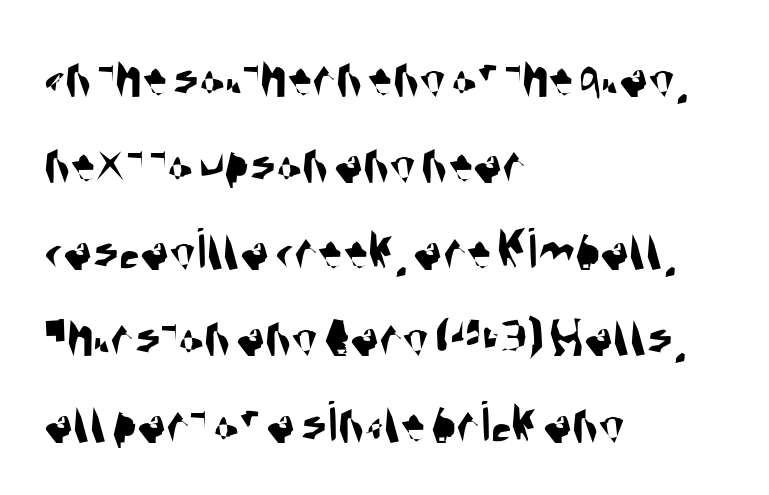
The image shows 60 px condensed sans-serif type; set left-aligned, normal line spacing (1.44x), normal letter spacing, not underlined; medium stroke contrast and a large x-height.
